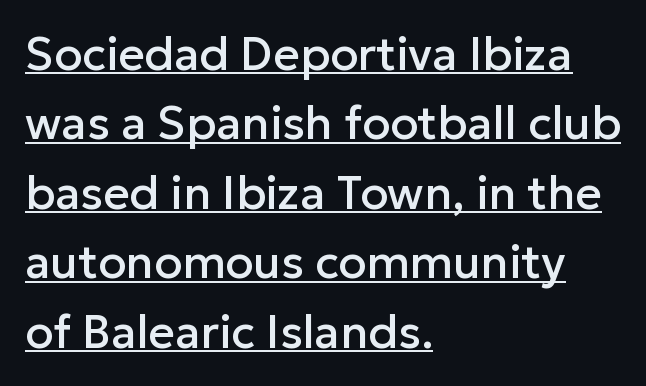
{"serif": "no", "italic": "no", "width": "normal", "stroke_contrast": "low", "x_height": "medium", "monospaced": "no", "underline": "yes", "align": "left", "line_spacing": "normal", "line_spacing_ratio": 1.51, "letter_spacing": "normal", "letter_spacing_em": 0.0, "glyph_px": 46}
